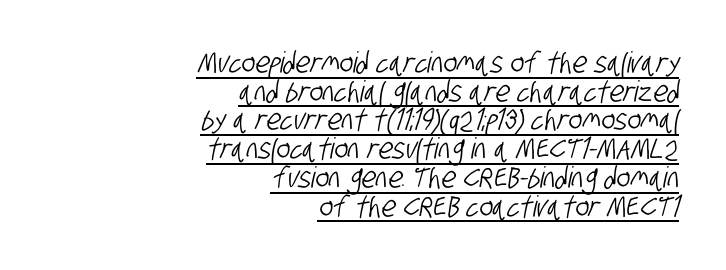
{"serif": "no", "width": "condensed", "stroke_contrast": "low", "x_height": "large", "monospaced": "no", "underline": "yes", "align": "right", "line_spacing": "tight", "line_spacing_ratio": 0.99, "letter_spacing": "normal", "letter_spacing_em": 0.0, "glyph_px": 29}
